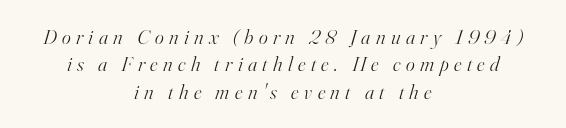
The image shows 21 px text type, italic (leaning right); set centered, normal line spacing (1.3x), unusually wide letter spacing (+0.26 em), not underlined.
